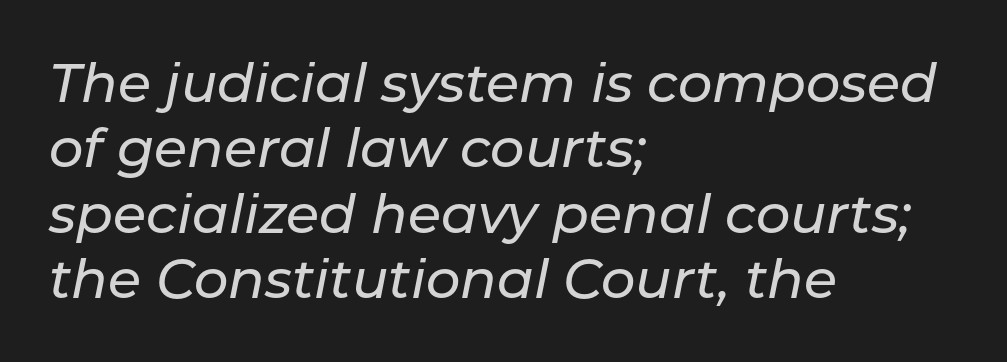
Style check: oblique. These lines are rendered in a variable-pitch font. The gap between lines stays unmarked. This sample is left-justified, so line endings fall wherever the words run out.
